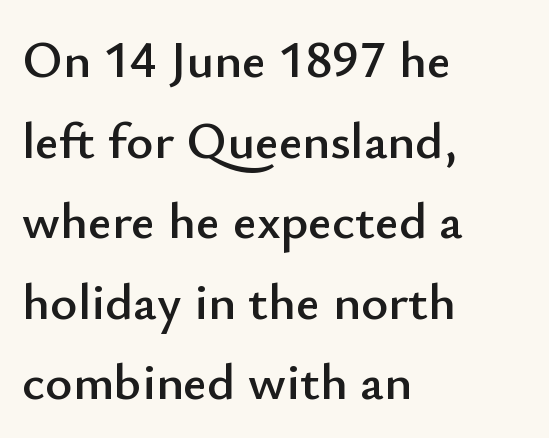
The image shows 52 px sans-serif type, upright; set left-aligned, normal line spacing (1.55x), normal letter spacing, not underlined; low stroke contrast and a small x-height.
